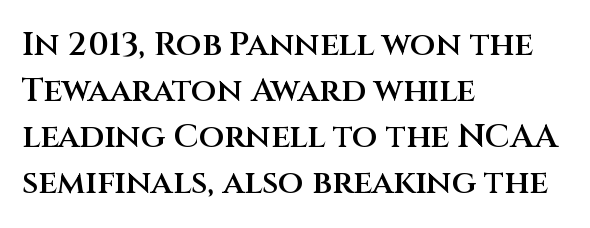
This is the regular roman posture of the typeface. In CSS terms this would be text-align: left. Nobody drew a line under any word here. Here the designer chose a conventional face with non-uniform glyph widths.
